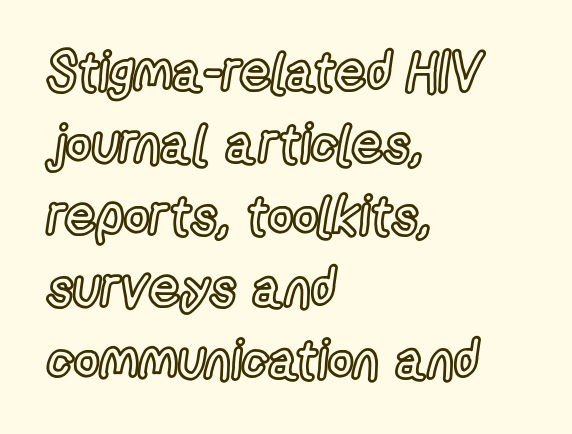
The image shows 55 px condensed type; set left-aligned, normal line spacing (1.31x), normal letter spacing, not underlined; a medium x-height.
